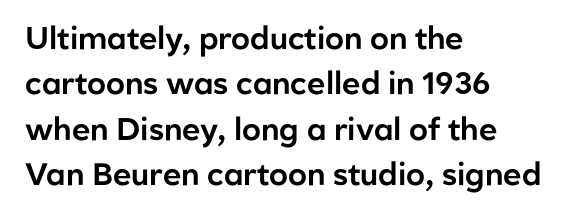
{"serif": "no", "italic": "no", "width": "normal", "stroke_contrast": "low", "x_height": "medium", "monospaced": "no", "underline": "no", "align": "left", "line_spacing": "normal", "line_spacing_ratio": 1.46, "letter_spacing": "normal", "letter_spacing_em": 0.0, "glyph_px": 31}
